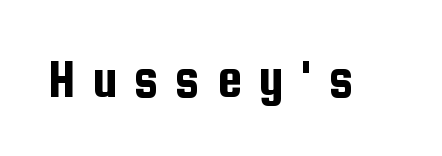
The image shows 56 px condensed sans-serif type, upright; set unusually wide letter spacing (+0.3 em), not underlined; low stroke contrast and a medium x-height.
